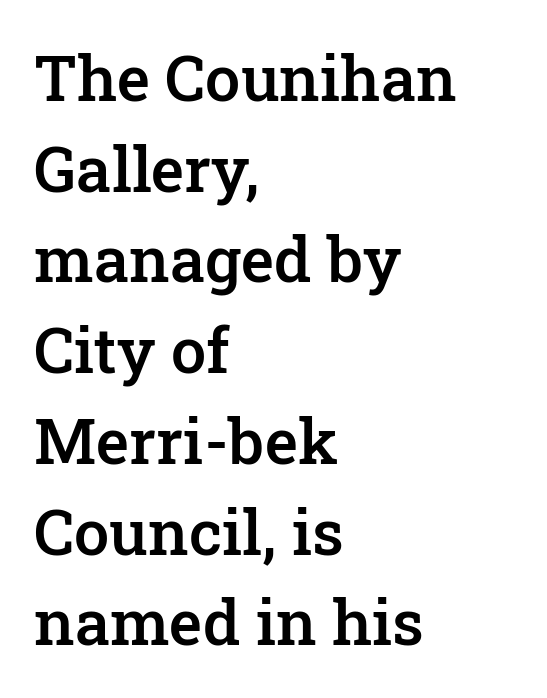
The image shows 63 px semibold serif type, upright; set left-aligned, normal line spacing (1.44x), normal letter spacing, not underlined; low stroke contrast and a medium x-height.
